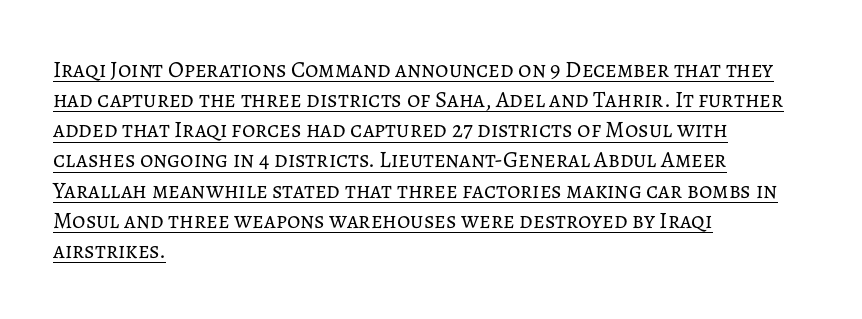
Q: Is the text bold? A: No.
Q: Is the text italic (slanted)? A: No, it is upright.
Q: Is the text underlined? A: Yes.
Q: How is the paragraph aligned? A: Left-aligned.
Q: Is the spacing between letters normal or unusually wide? A: Normal.
Q: Is the spacing between lines tight, normal or loose? A: Normal.
